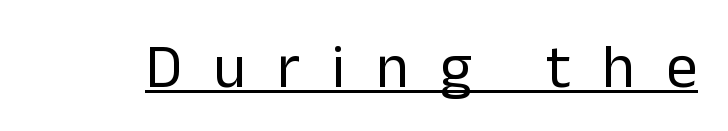
The image shows 62 px regular-weight sans-serif type, upright; set unusually wide letter spacing (+0.5 em), underlined; low stroke contrast and a medium x-height.
